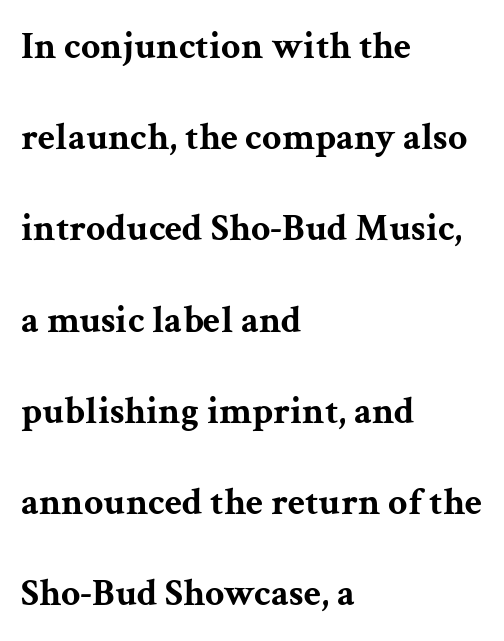
Q: Is the text bold? A: Yes.
Q: Is the text italic (slanted)? A: No, it is upright.
Q: Is the typeface a serif or a sans-serif typeface? A: Serif.
Q: Is the text underlined? A: No.
Q: How is the paragraph aligned? A: Left-aligned.
Q: Is the spacing between letters normal or unusually wide? A: Normal.
Q: Is the spacing between lines tight, normal or loose? A: Loose.
Q: Width (condensed, normal, or wide)? A: Wide.
Q: Stroke contrast? A: Medium.
Q: x-height? A: Medium.
Q: Monospaced? A: No.
